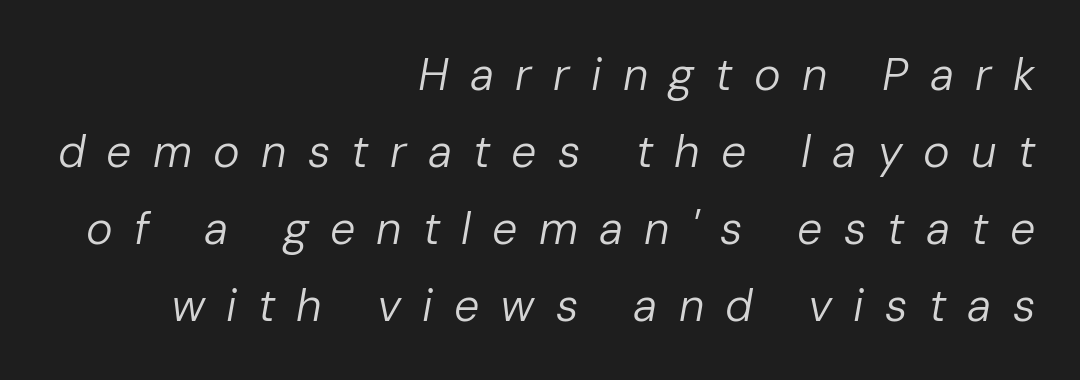
Q: Is the text bold? A: No.
Q: Is the text italic (slanted)? A: Yes, it leans right by about 10 degrees.
Q: Is the text underlined? A: No.
Q: How is the paragraph aligned? A: Right-aligned.
Q: Is the spacing between letters normal or unusually wide? A: Unusually wide.
Q: Width (condensed, normal, or wide)? A: Normal.
Q: Stroke contrast? A: Low.
Q: x-height? A: Medium.
Q: Monospaced? A: No.
